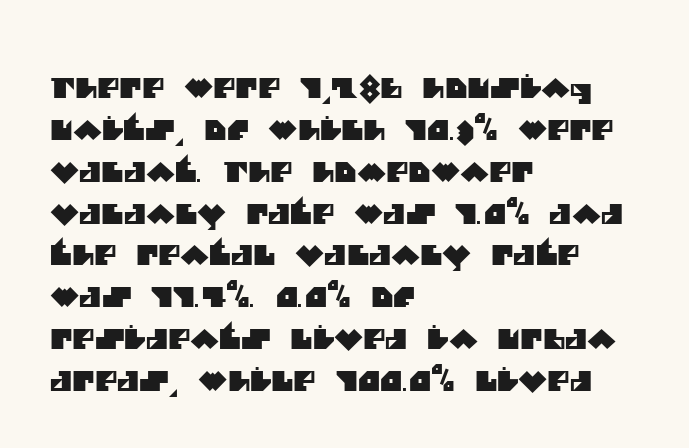
Regular leading. These lines are set flush left with a ragged right edge. The line texture is even and compact thanks to regular tracking. The area under the type is left untouched.
